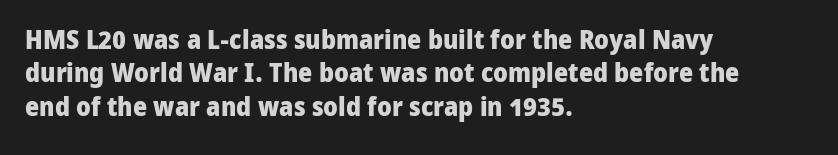
There is no visible air inserted between adjacent glyphs. Compared with a centered layout, this one pins lines to the left instead. The strokes are fattened all the way to bold. A typesetter would mark this as roman, not italic. The words here are not underlined.
